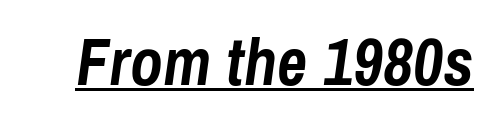
{"italic": "yes", "lean": "right", "slant_degrees": 8, "bold": "yes", "weight": "semibold", "width": "condensed", "stroke_contrast": "low", "x_height": "medium", "monospaced": "no", "underline": "yes", "letter_spacing": "normal", "letter_spacing_em": 0.0, "glyph_px": 66}
